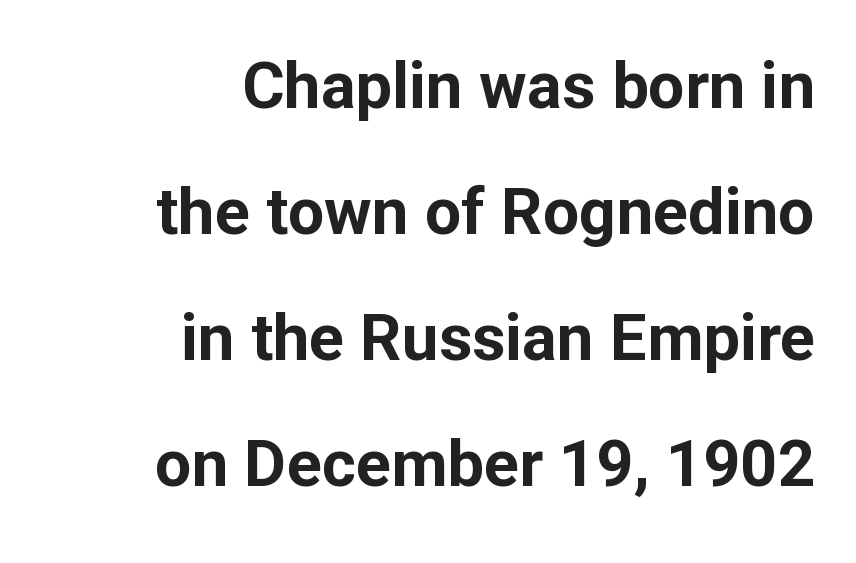
{"serif": "no", "italic": "no", "bold": "yes", "weight": "bold", "width": "normal", "stroke_contrast": "low", "x_height": "medium", "monospaced": "no", "underline": "no", "align": "right", "line_spacing": "loose", "line_spacing_ratio": 1.94, "letter_spacing": "normal", "letter_spacing_em": 0.0, "glyph_px": 65}
